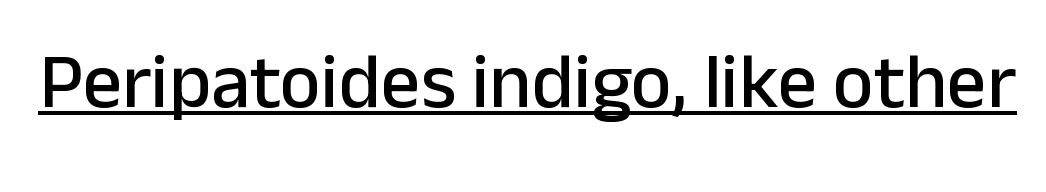
{"serif": "no", "italic": "no", "width": "normal", "stroke_contrast": "low", "x_height": "medium", "monospaced": "no", "underline": "yes", "letter_spacing": "normal", "letter_spacing_em": 0.0, "glyph_px": 78}
